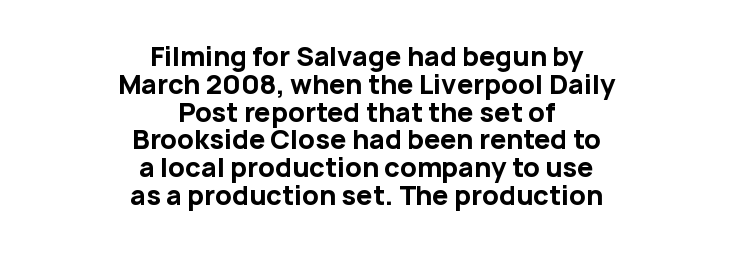
Q: Is the text bold? A: Yes.
Q: Is the text italic (slanted)? A: No, it is upright.
Q: Is the text underlined? A: No.
Q: How is the paragraph aligned? A: Centered.
Q: Is the spacing between letters normal or unusually wide? A: Normal.
Q: Is the spacing between lines tight, normal or loose? A: Tight.
